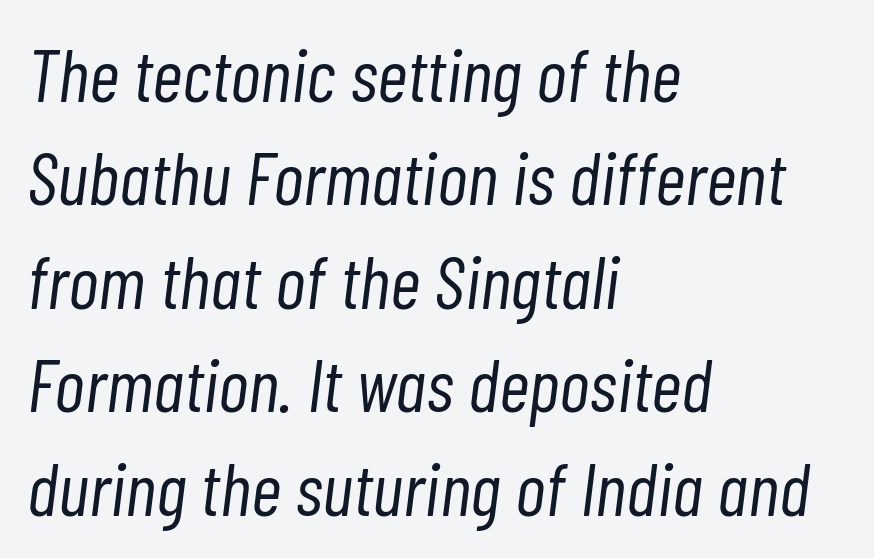
{"italic": "yes", "lean": "right", "slant_degrees": 7, "bold": "no", "weight": "light", "width": "condensed", "stroke_contrast": "low", "x_height": "medium", "monospaced": "no", "underline": "no", "align": "left", "line_spacing": "normal", "line_spacing_ratio": 1.38, "letter_spacing": "normal", "letter_spacing_em": 0.0, "glyph_px": 75}
